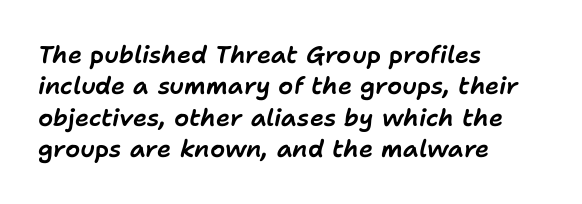
Characters follow at the spacing the type designer built in. Only glyphs here, with clear space below each row. If you measured baseline to baseline, you'd find a middling distance. Looking at the ascenders, they clearly lean.
